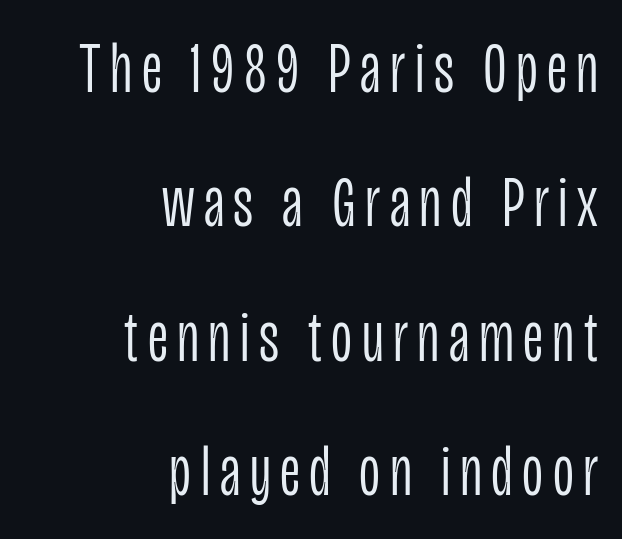
The image shows 73 px light, condensed sans-serif type, upright; set right-aligned, line spacing 1.84x, not underlined; low stroke contrast and a large x-height.
